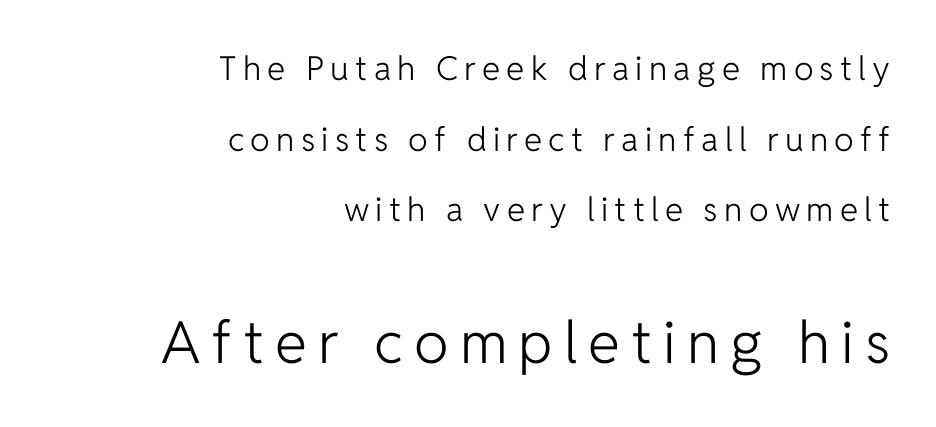
No italicization has been applied; the sample stays upright. Each stroke keeps to a modest, everyday thickness or less. Line ends are locked; line starts wander. The passage shown begins with its smaller block and ends with its larger one. A typesetter would call this proportional, since set widths differ per character. This block would shrink considerably if given ordinary leading; it's expanded now.
